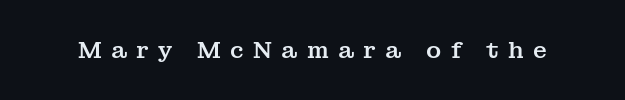
Q: Is the text italic (slanted)? A: No, it is upright.
Q: Is the text underlined? A: No.
Q: Is the spacing between letters normal or unusually wide? A: Unusually wide.
